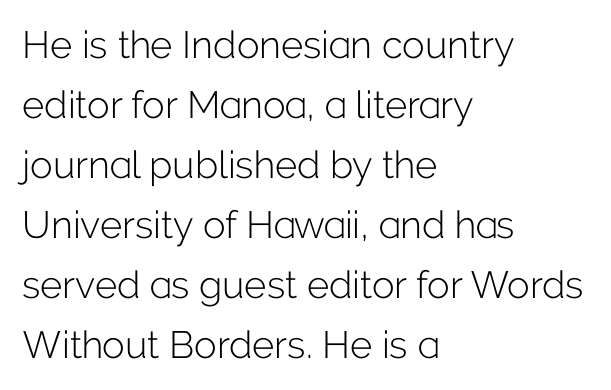
Plain, unruled lines of type. Serif or sans? Sans — the stroke terminals are bare. You could not count columns in this text — the font is proportionally spaced. The line-height multiplier appears to be the usual default.
